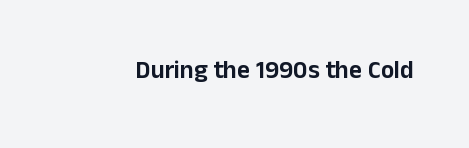
Q: Is the text italic (slanted)? A: No, it is upright.
Q: Is the text underlined? A: No.
Q: Is the spacing between letters normal or unusually wide? A: Normal.
